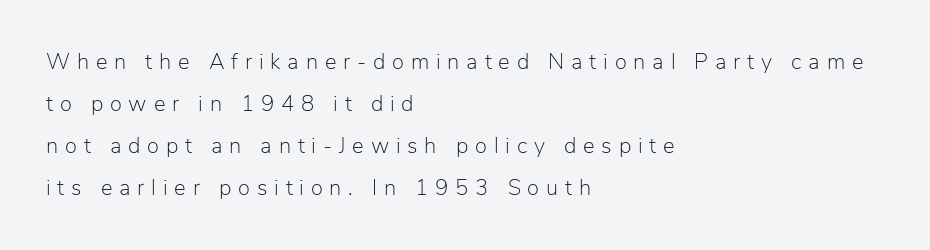
{"italic": "no", "bold": "no", "underline": "no", "align": "left", "line_spacing": "loose", "line_spacing_ratio": 1.91, "letter_spacing": "wide", "letter_spacing_em": 0.31, "glyph_px": 22}
